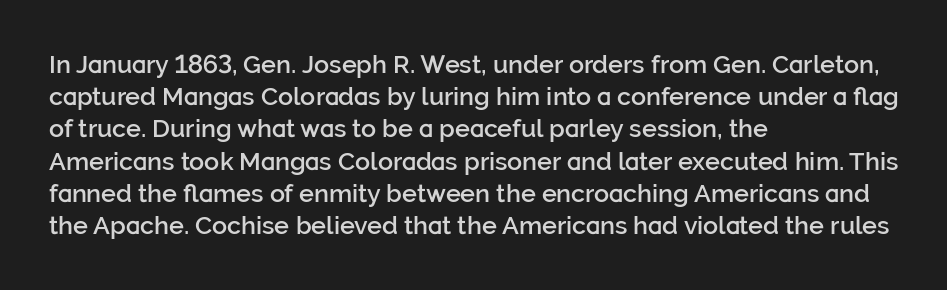
{"italic": "no", "bold": "semi", "underline": "no", "align": "left", "line_spacing": "normal", "line_spacing_ratio": 1.29, "letter_spacing": "normal", "letter_spacing_em": 0.0, "glyph_px": 25}
